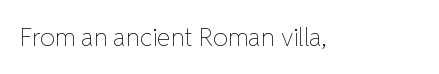
The rendering keeps characters at their native spacing. The font sits on the lighter half of the weight spectrum, regular included. Quick note: underline off. Is there any slant? The stems are plumb.
